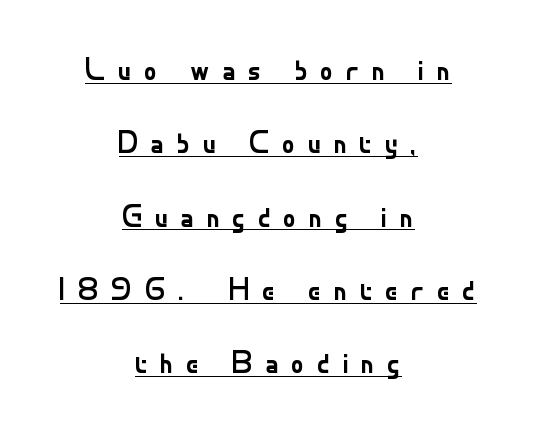
{"serif": "no", "italic": "no", "bold": "no", "weight": "regular", "width": "normal", "stroke_contrast": "low", "x_height": "small", "monospaced": "no", "underline": "yes", "align": "center", "line_spacing": "loose", "line_spacing_ratio": 2.29, "letter_spacing": "wide", "letter_spacing_em": 0.38, "glyph_px": 32}
